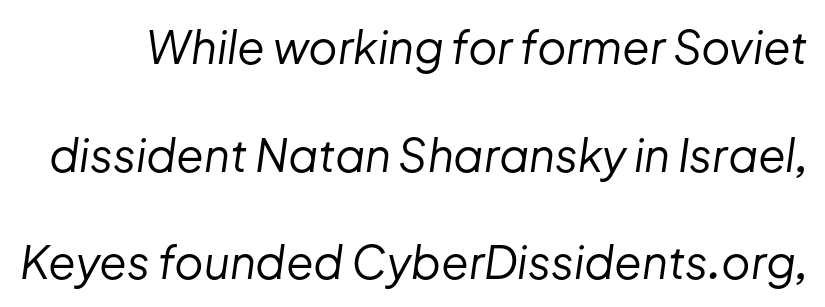
The image shows 45 px regular-weight type, italic (leaning right); set loose line spacing (2.39x), normal letter spacing, not underlined; low stroke contrast and a medium x-height.
